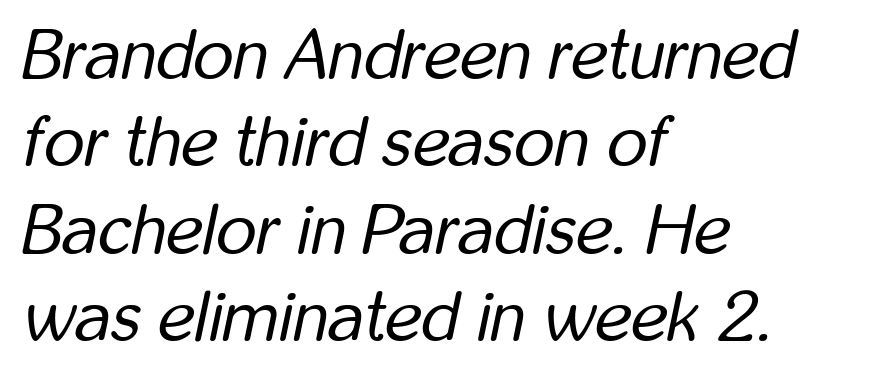
{"italic": "yes", "lean": "right", "slant_degrees": 12, "bold": "no", "weight": "regular", "width": "condensed", "stroke_contrast": "low", "x_height": "medium", "monospaced": "no", "underline": "no", "align": "left", "line_spacing": "normal", "line_spacing_ratio": 1.25, "letter_spacing": "normal", "letter_spacing_em": 0.0, "glyph_px": 70}
